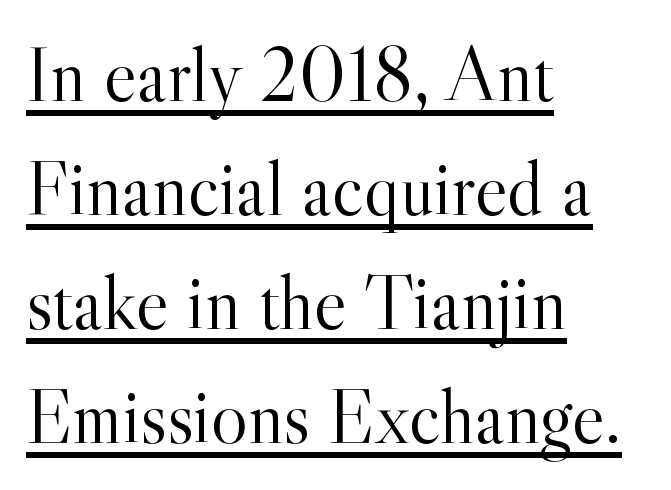
Examine the stroke ends and you'll spot serifs. In terms of posture, this sample is upright. This sample has the flowing, uneven cadence of proportional lettering. These characters rest on top of a visible drawn line. Notice how the passage keeps a crisp vertical edge on the left only.
